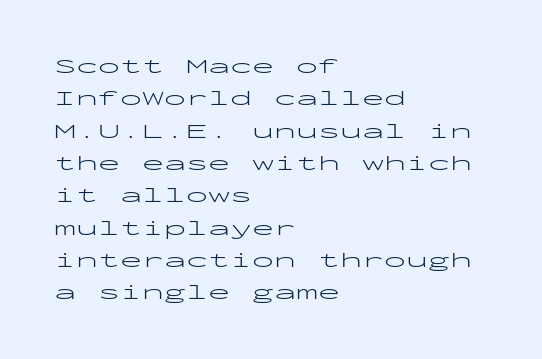
{"italic": "no", "bold": "no", "underline": "no", "align": "left", "line_spacing": "normal", "line_spacing_ratio": 1.47, "letter_spacing": "normal", "letter_spacing_em": 0.0, "glyph_px": 22}
